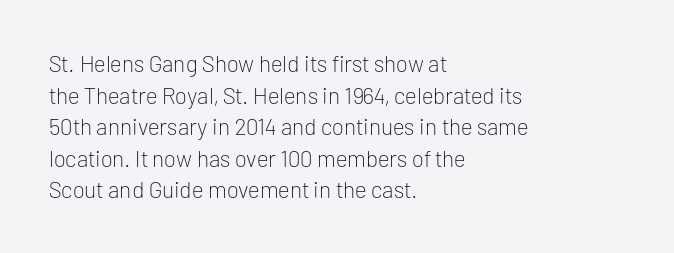
{"italic": "no", "bold": "no", "underline": "no", "align": "left", "line_spacing": "normal", "line_spacing_ratio": 1.37, "letter_spacing": "normal", "letter_spacing_em": 0.0, "glyph_px": 23}
